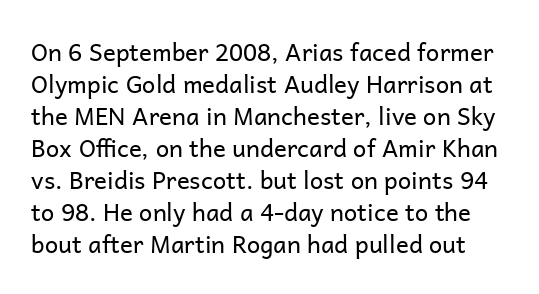
Each stroke keeps to a modest, everyday thickness or less. The lettering stays uniformly vertical, giving the passage a roman look. Vertically, the passage feels balanced, rows spaced as you'd expect. Only glyphs here, with clear space below each row. The line texture is even and compact thanks to regular tracking.
